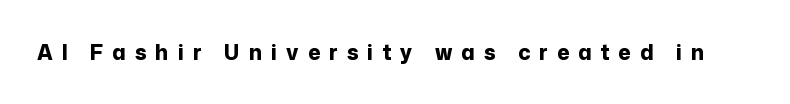
Q: Is the text bold? A: Yes.
Q: Is the text italic (slanted)? A: No, it is upright.
Q: Is the text underlined? A: No.
Q: Is the spacing between letters normal or unusually wide? A: Unusually wide.
